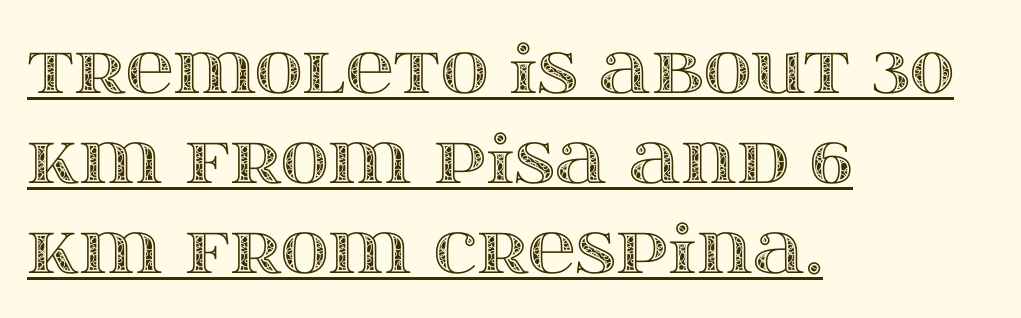
Q: Is the text italic (slanted)? A: No, it is upright.
Q: Is the text underlined? A: Yes.
Q: How is the paragraph aligned? A: Left-aligned.
Q: Is the spacing between letters normal or unusually wide? A: Normal.
Q: Is the spacing between lines tight, normal or loose? A: Normal.
Q: Width (condensed, normal, or wide)? A: Wide.
Q: x-height? A: Large.
Q: Monospaced? A: No.
